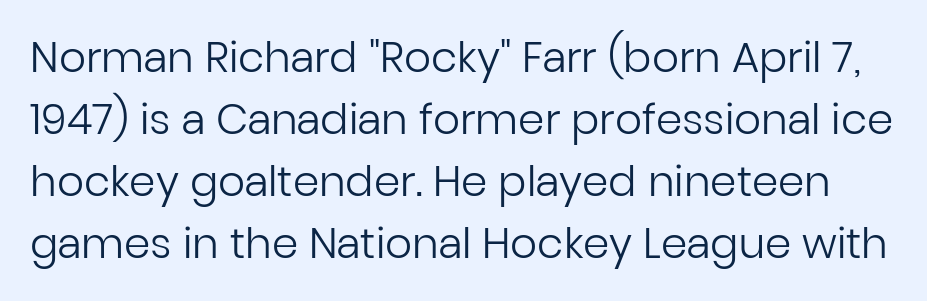
The image shows 42 px regular-weight sans-serif type, upright; set normal line spacing (1.48x), normal letter spacing, not underlined; low stroke contrast and a medium x-height.
